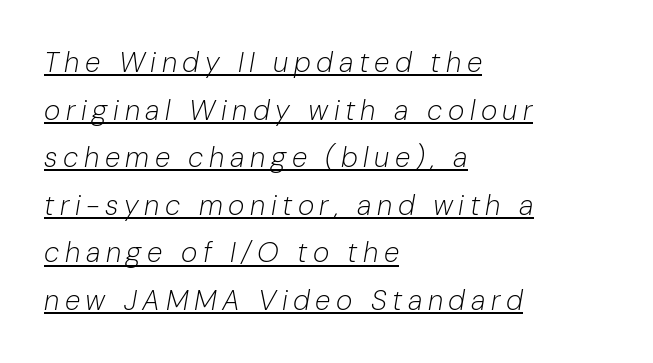
{"italic": "yes", "lean": "right", "slant_degrees": 10, "bold": "no", "weight": "light", "width": "normal", "stroke_contrast": "low", "x_height": "medium", "monospaced": "no", "underline": "yes", "align": "left", "line_spacing": "normal", "line_spacing_ratio": 1.7, "letter_spacing": "wide", "letter_spacing_em": 0.2, "glyph_px": 28}
